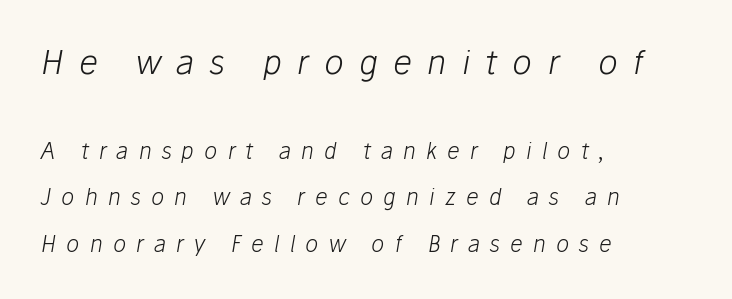
{"italic": "yes", "lean": "right", "slant_degrees": 10, "bold": "no", "weight": "light", "width": "normal", "stroke_contrast": "low", "x_height": "medium", "monospaced": "no", "underline": "no", "align": "left", "line_spacing": "loose", "line_spacing_ratio": 2.11, "letter_spacing": "wide", "letter_spacing_em": 0.46, "larger_block": "first", "size_ratio": 1.5, "glyph_px": 33}
